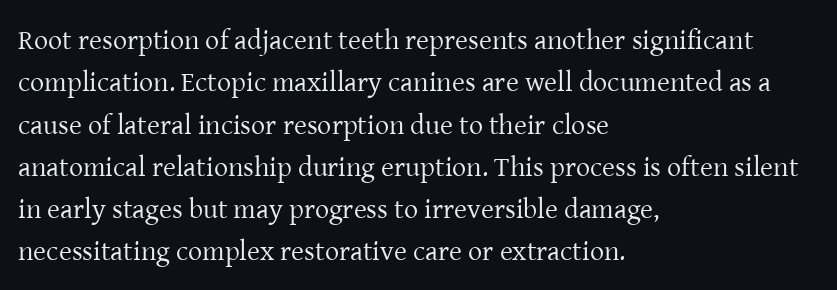
The image shows 28 px regular-weight serif type, upright; set left-aligned, normal line spacing (1.51x), normal letter spacing, not underlined; low stroke contrast and a medium x-height.
